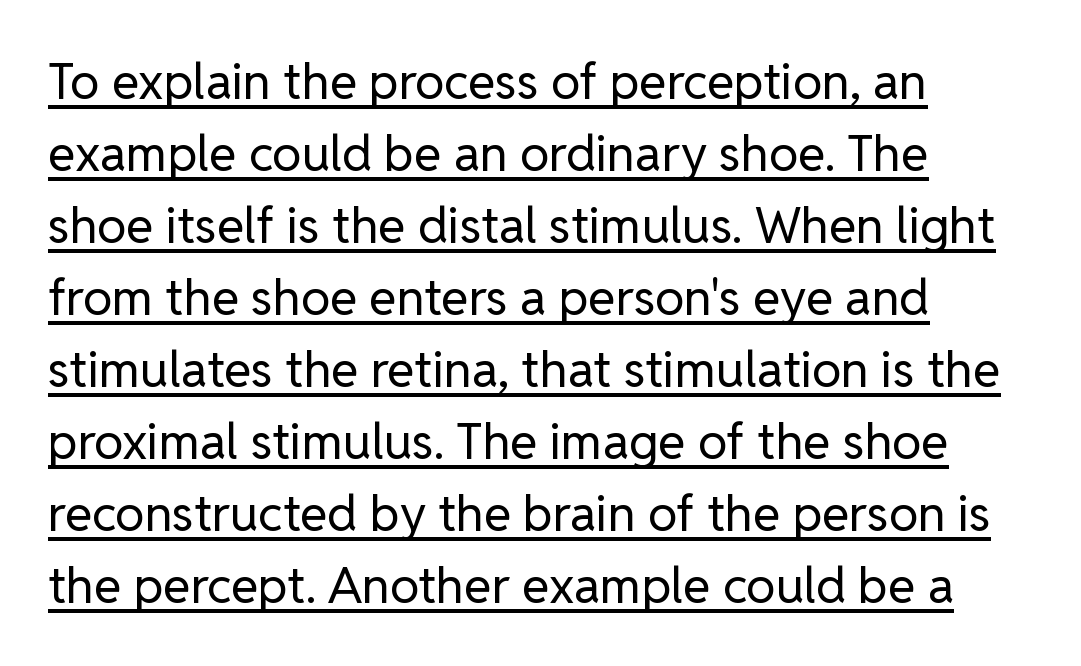
The image shows 50 px regular-weight sans-serif type, upright; set left-aligned, normal line spacing (1.44x), normal letter spacing, underlined; low stroke contrast and a medium x-height.
